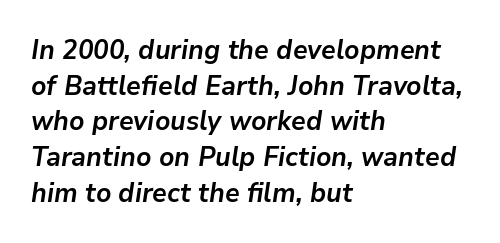
Horizontally, the lines are justified to the leading edge only. The specimen omits any rule beneath the text block's lines. Glyph-to-glyph distance matches everyday printed text. These lines were composed using italics.
